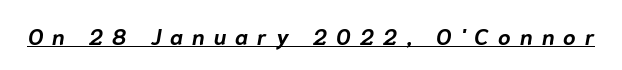
Q: Is the text bold? A: Yes.
Q: Is the text italic (slanted)? A: Yes, it leans right by about 10 degrees.
Q: Is the text underlined? A: Yes.
Q: Is the spacing between letters normal or unusually wide? A: Unusually wide.
